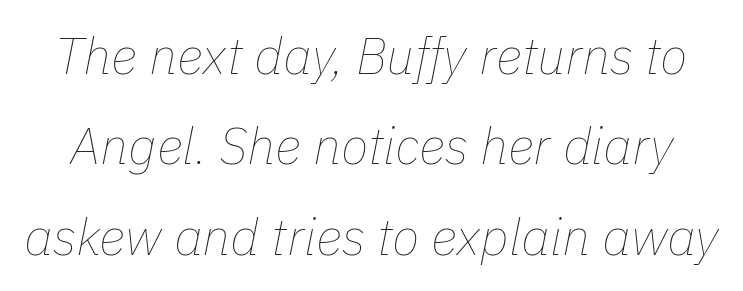
These lines are rendered in a variable-pitch font. The space beneath each line is pristine and unruled. Nothing heavy about these letters — not bold at all. In terms of posture, this sample is oblique.
